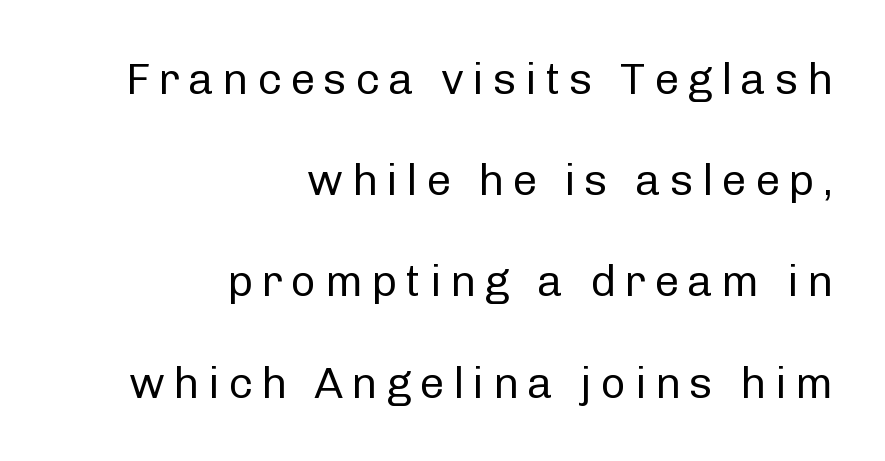
The image shows 44 px regular-weight sans-serif type, upright; set right-aligned, loose line spacing (2.3x), not underlined; low stroke contrast and a medium x-height.
